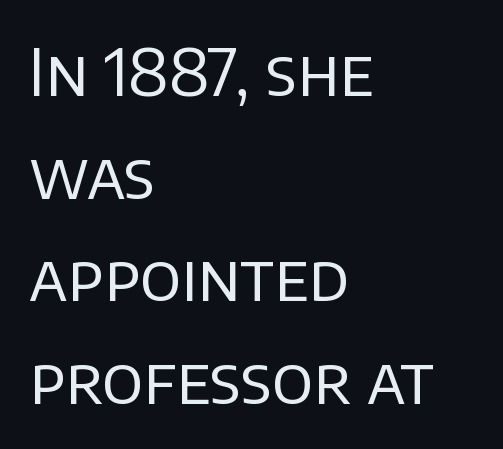
Q: Is the text bold? A: No.
Q: Is the text italic (slanted)? A: No, it is upright.
Q: Is the typeface a serif or a sans-serif typeface? A: Sans-serif.
Q: Is the text underlined? A: No.
Q: How is the paragraph aligned? A: Left-aligned.
Q: Is the spacing between letters normal or unusually wide? A: Normal.
Q: Is the spacing between lines tight, normal or loose? A: Normal.
Q: Width (condensed, normal, or wide)? A: Normal.
Q: Stroke contrast? A: Low.
Q: x-height? A: Large.
Q: Monospaced? A: No.
